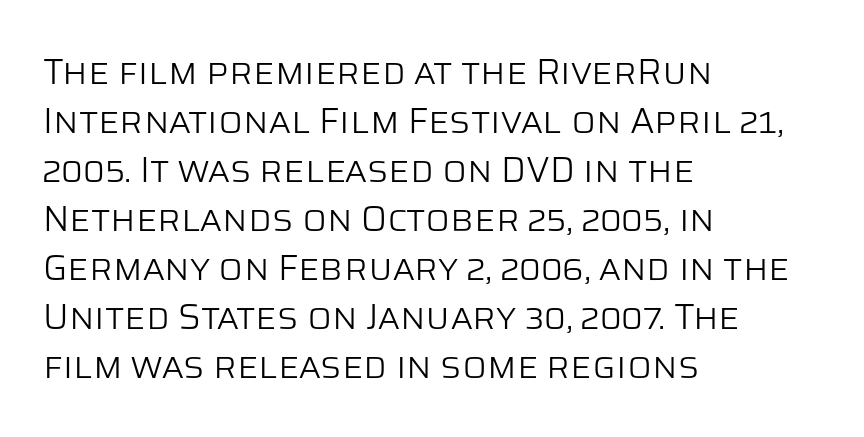
The image shows 36 px light sans-serif type, upright; set left-aligned, normal line spacing (1.36x), normal letter spacing, not underlined; low stroke contrast and a large x-height.
